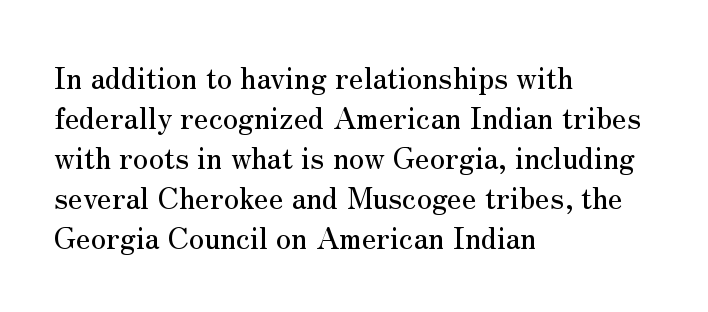
Q: Is the text italic (slanted)? A: No, it is upright.
Q: Is the typeface a serif or a sans-serif typeface? A: Serif.
Q: Is the text underlined? A: No.
Q: How is the paragraph aligned? A: Left-aligned.
Q: Is the spacing between letters normal or unusually wide? A: Normal.
Q: Is the spacing between lines tight, normal or loose? A: Normal.
Q: Width (condensed, normal, or wide)? A: Normal.
Q: Stroke contrast? A: Medium.
Q: x-height? A: Small.
Q: Monospaced? A: No.
